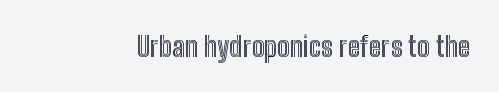
Clear beneath every line of the passage. Spacing verdict: proportional, widths tailored to each character. The line texture is even and compact thanks to regular tracking. Characters remain perfectly vertical along every line.
